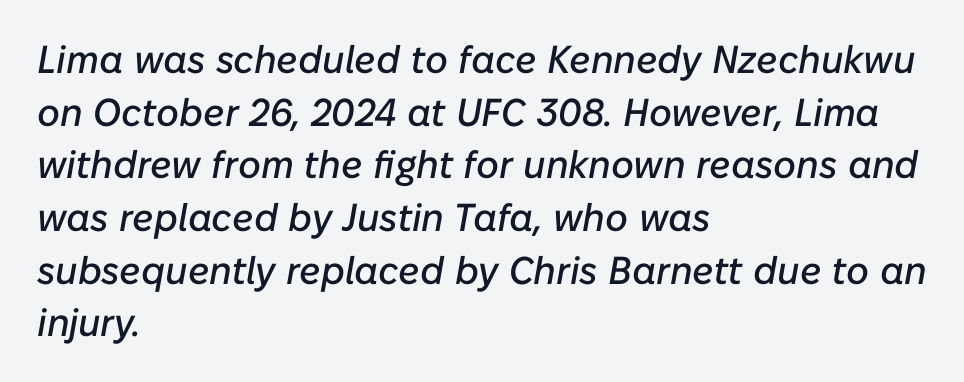
Q: Is the text italic (slanted)? A: Yes, it leans right by about 10 degrees.
Q: Is the text underlined? A: No.
Q: How is the paragraph aligned? A: Left-aligned.
Q: Is the spacing between letters normal or unusually wide? A: Normal.
Q: Is the spacing between lines tight, normal or loose? A: Normal.
Q: Width (condensed, normal, or wide)? A: Normal.
Q: Stroke contrast? A: Low.
Q: x-height? A: Medium.
Q: Monospaced? A: No.
